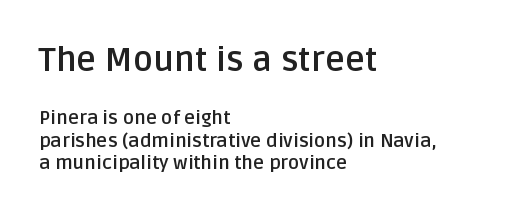
Q: Is the text bold? A: Yes.
Q: Is the text italic (slanted)? A: No, it is upright.
Q: Is the typeface a serif or a sans-serif typeface? A: Sans-serif.
Q: Is the text underlined? A: No.
Q: How is the paragraph aligned? A: Left-aligned.
Q: Is the spacing between letters normal or unusually wide? A: Normal.
Q: Which block of text is set in a larger size, the first (top) or the second (bottom)? A: The first (top) one.
Q: Width (condensed, normal, or wide)? A: Normal.
Q: Stroke contrast? A: Low.
Q: x-height? A: Large.
Q: Monospaced? A: No.
